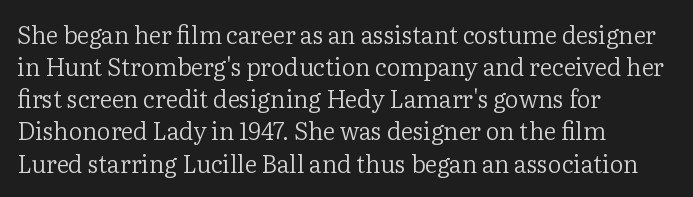
The strip under each line holds only bare page. You could call the tracking neutral — neither tight nor loose. Where is the straight margin? On the left. Upright lettering throughout. The weight tops out at a normal text grade.
